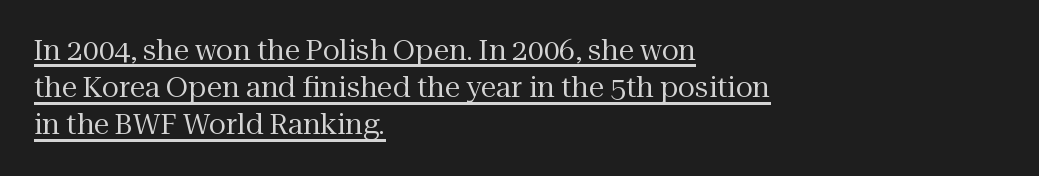
The text block is weighted toward the left margin, trailing off unevenly rightward. Vertical stems look standard width or narrower in stroke. These lines are rendered in a variable-pitch font. Note: serifs present on the glyphs.
